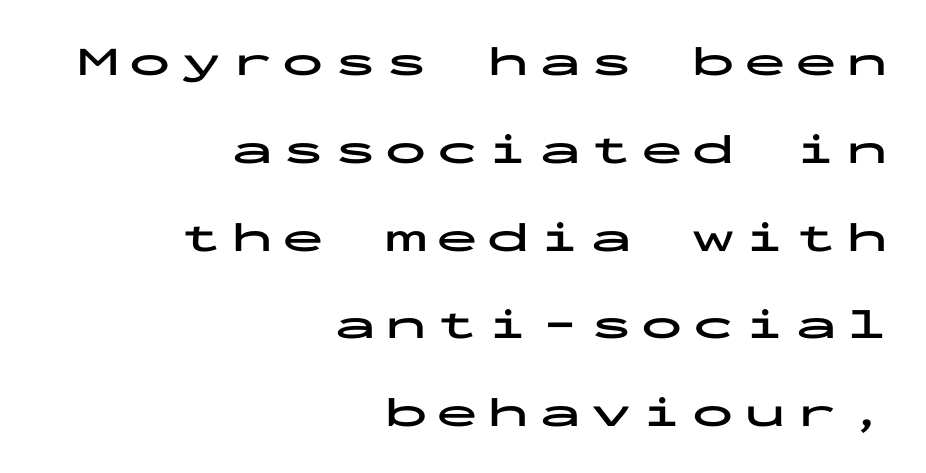
Q: Is the text bold? A: Yes.
Q: Is the text italic (slanted)? A: No, it is upright.
Q: Is the typeface a serif or a sans-serif typeface? A: Sans-serif.
Q: Is the text underlined? A: No.
Q: How is the paragraph aligned? A: Right-aligned.
Q: Is the spacing between letters normal or unusually wide? A: Unusually wide.
Q: Is the spacing between lines tight, normal or loose? A: Loose.
Q: Width (condensed, normal, or wide)? A: Wide.
Q: Stroke contrast? A: Low.
Q: x-height? A: Medium.
Q: Monospaced? A: Yes.
